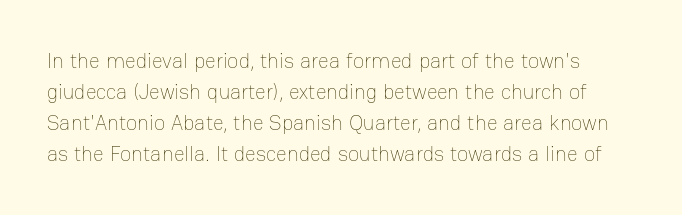
Bold? No — there's no thickening of the strokes. Descenders hang freely into open space. Line spacing here is normal. Observe the ordinary spacing: letters are neighbours, not strangers. Every stem runs plumb, perpendicular to the baseline.
